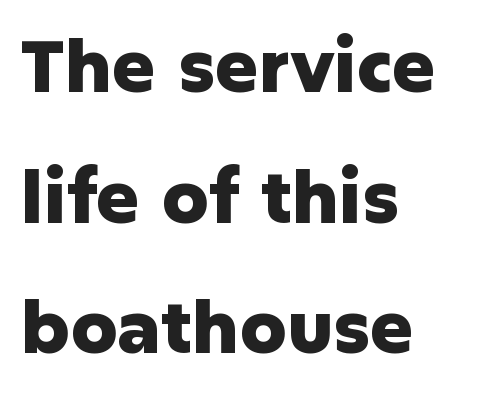
Q: Is the text bold? A: Yes.
Q: Is the text italic (slanted)? A: No, it is upright.
Q: Is the typeface a serif or a sans-serif typeface? A: Sans-serif.
Q: Is the text underlined? A: No.
Q: How is the paragraph aligned? A: Left-aligned.
Q: Is the spacing between letters normal or unusually wide? A: Normal.
Q: Width (condensed, normal, or wide)? A: Normal.
Q: Stroke contrast? A: Low.
Q: x-height? A: Medium.
Q: Monospaced? A: No.
